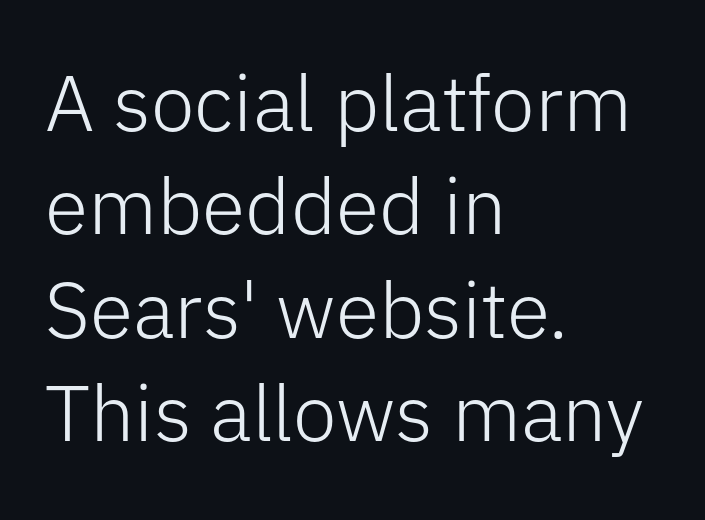
{"serif": "no", "italic": "no", "bold": "no", "weight": "light", "width": "normal", "stroke_contrast": "low", "x_height": "medium", "monospaced": "no", "underline": "no", "align": "left", "line_spacing": "normal", "line_spacing_ratio": 1.31, "letter_spacing": "normal", "letter_spacing_em": 0.0, "glyph_px": 79}
